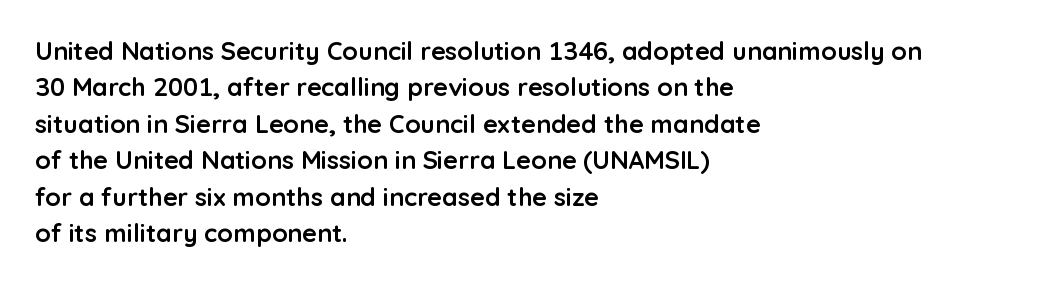
{"italic": "no", "bold": "yes", "underline": "no", "align": "left", "line_spacing": "normal", "line_spacing_ratio": 1.46, "letter_spacing": "normal", "letter_spacing_em": 0.0, "glyph_px": 25}
